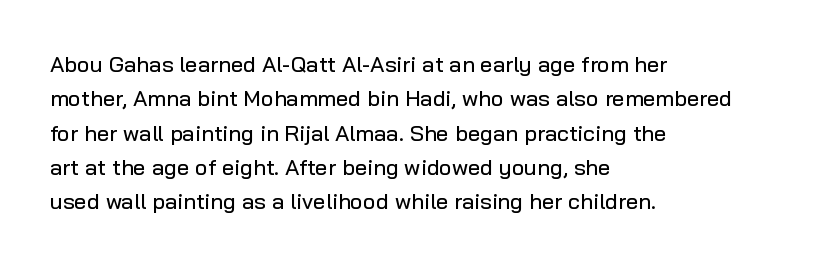
Teacher's note: observe the even left margin — that is flush-left alignment. The passage shown has conventional tracking throughout. It's the straight-up-and-down kind of type. The block of text has a typical density, with ordinary space between rows. The area under the type is left untouched.
